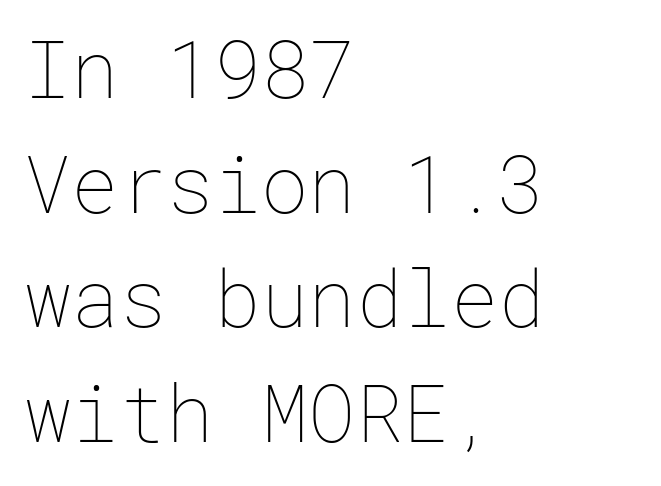
Q: Is the text bold? A: No.
Q: Is the text italic (slanted)? A: No, it is upright.
Q: Is the text underlined? A: No.
Q: How is the paragraph aligned? A: Left-aligned.
Q: Is the spacing between letters normal or unusually wide? A: Normal.
Q: Is the spacing between lines tight, normal or loose? A: Normal.
Q: Width (condensed, normal, or wide)? A: Normal.
Q: Stroke contrast? A: Low.
Q: x-height? A: Medium.
